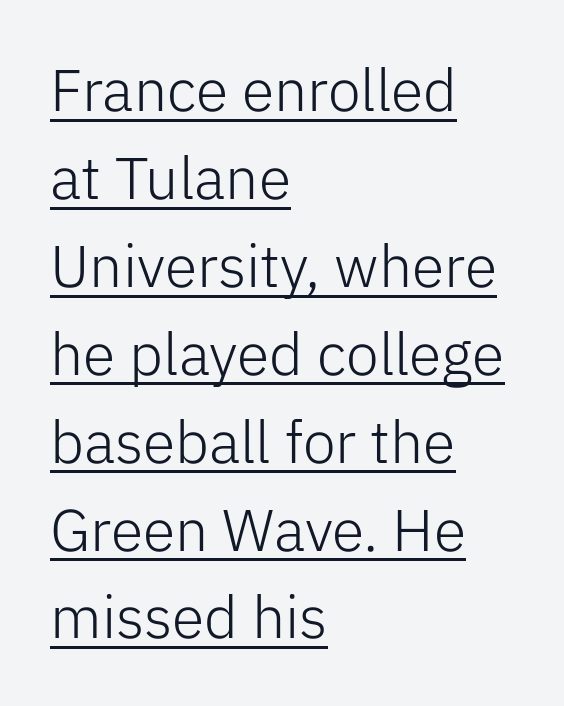
Honestly, the underline is the first thing you notice here. All the whitespace from short lines collects on the right. Stems here are at most as thick as an everyday book face. You can tell it's not italic because the verticals are truly vertical. In terms of letterform style, serifs are entirely absent. Here the glyphs are tracked normally, forming tight word shapes.
